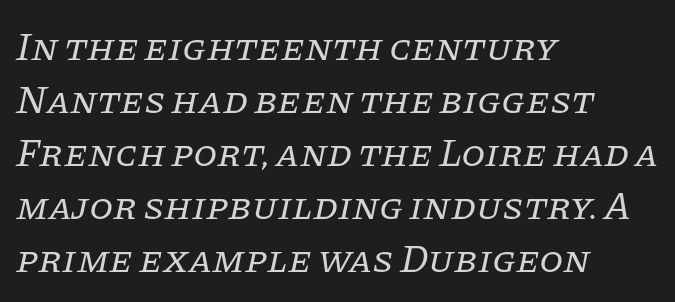
{"serif": "yes", "italic": "yes", "lean": "right", "slant_degrees": 11, "bold": "no", "weight": "regular", "width": "normal", "stroke_contrast": "low", "x_height": "large", "monospaced": "no", "underline": "no", "align": "left", "line_spacing": "normal", "line_spacing_ratio": 1.36, "letter_spacing": "normal", "letter_spacing_em": 0.0, "glyph_px": 39}
